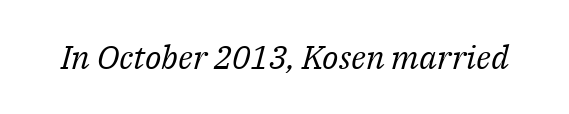
The image shows 33 px regular-weight serif type, italic (leaning right); set normal letter spacing, not underlined; medium stroke contrast and a medium x-height.
